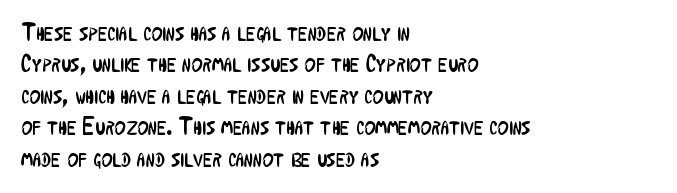
What stands out about the letter spacing? Nothing — it is the standard amount. Unmarked baselines from the first word to the last. The rendering anchors every line to the left-hand side. Regarding leading, the lines here are spaced in the standard way. Compared with a typical body face, this is equally light or lighter still. In terms of posture, this sample is upright.
